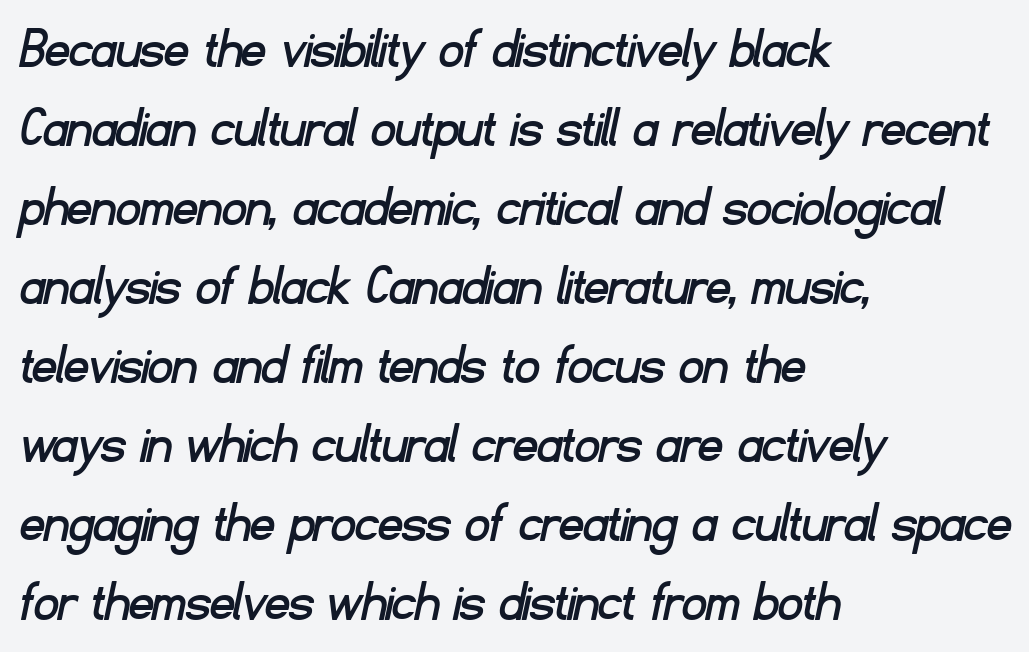
The image shows 59 px sans-serif type; set left-aligned, normal line spacing (1.34x), normal letter spacing, not underlined; low stroke contrast and a small x-height.
